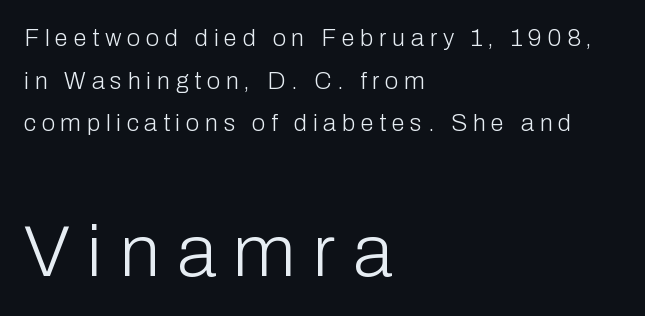
The image shows 73 px light sans-serif type, upright; set left-aligned, line spacing 1.78x, unusually wide letter spacing (+0.24 em), not underlined; the second (bottom) block is 3.04x larger; low stroke contrast and a medium x-height.
